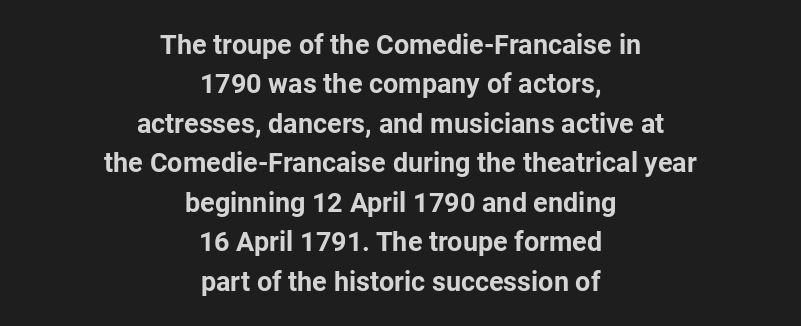
{"italic": "no", "bold": "yes", "underline": "no", "align": "center", "line_spacing": "normal", "line_spacing_ratio": 1.46, "letter_spacing": "normal", "letter_spacing_em": 0.0, "glyph_px": 27}
